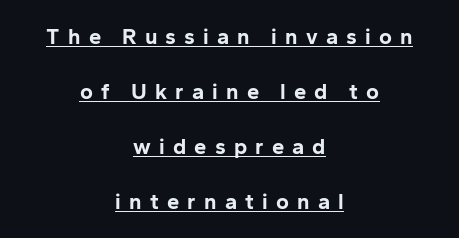
The image shows 22 px bold type, upright; set centered, loose line spacing (2.5x), unusually wide letter spacing (+0.37 em), underlined.
